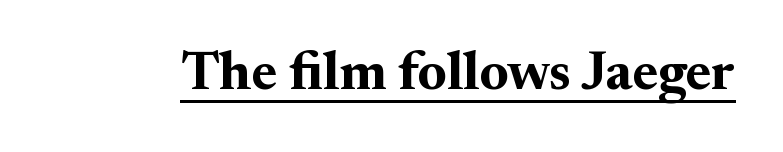
Old-style or modern, the face here clearly has serifs. Words appear dense and cohesive because spacing is normal. A typesetter would call this proportional, since set widths differ per character. Ordinary non-slanted type is in use. Its strokes are broad and dark, the hallmark of bold type.
